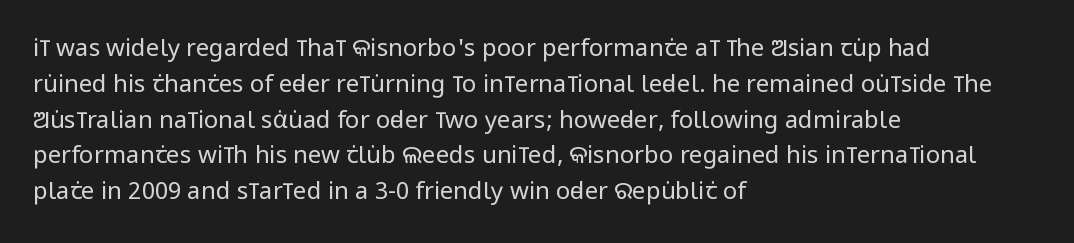
The setting favours the left margin, as ordinary paragraphs usually do. Upright lettering throughout. Letter spacing: default. No chunkiness to these letters — they're not bold.
